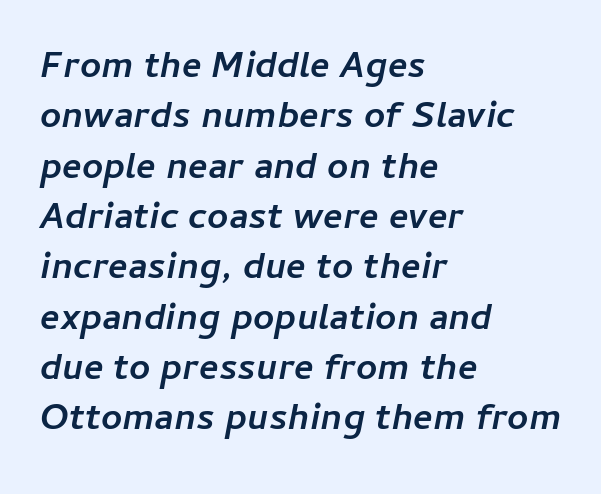
The font is running at its bold setting. The glyphs look as if they've been sheared to an angle. Letter spacing: default. A typesetter would call this proportional, since set widths differ per character. The lines are quadded left.
